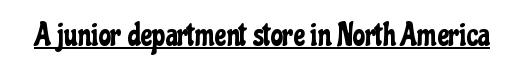
Q: Is the text italic (slanted)? A: No, it is upright.
Q: Is the typeface a serif or a sans-serif typeface? A: Sans-serif.
Q: Is the text underlined? A: Yes.
Q: Is the spacing between letters normal or unusually wide? A: Normal.
Q: Width (condensed, normal, or wide)? A: Condensed.
Q: Stroke contrast? A: Low.
Q: x-height? A: Medium.
Q: Monospaced? A: No.
